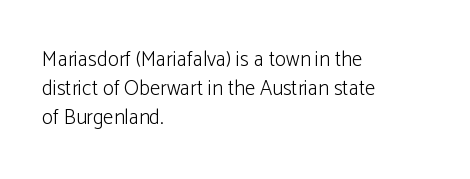
The image shows 21 px text type, upright; set left-aligned, normal line spacing (1.39x), normal letter spacing, not underlined.
